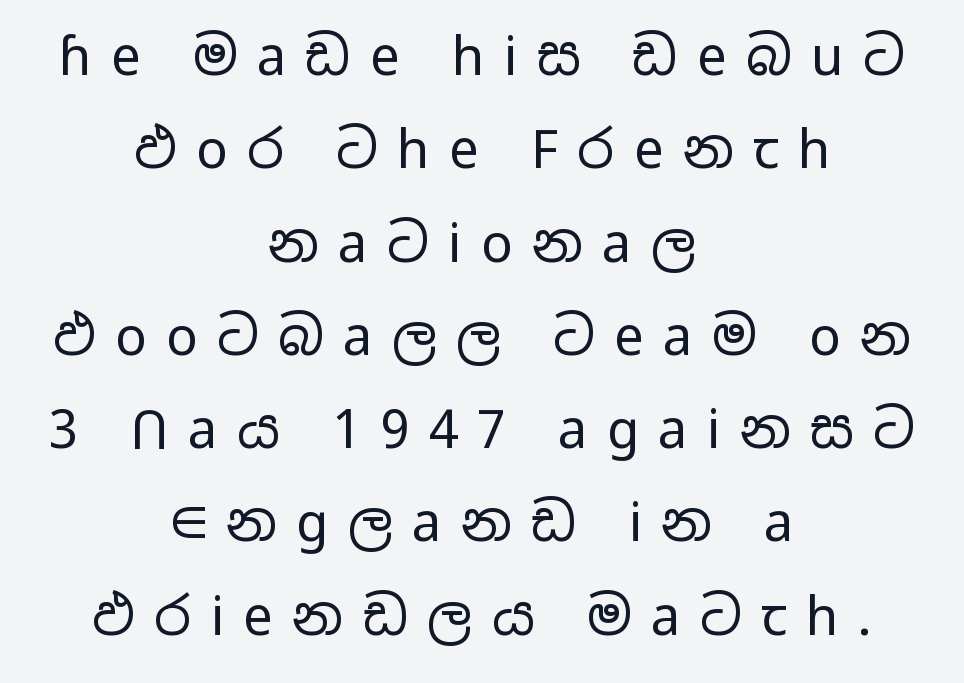
{"serif": "no", "italic": "no", "bold": "no", "weight": "regular", "width": "wide", "stroke_contrast": "low", "x_height": "medium", "monospaced": "no", "underline": "no", "align": "center", "line_spacing_ratio": 1.76, "letter_spacing": "wide", "letter_spacing_em": 0.36, "glyph_px": 53}
